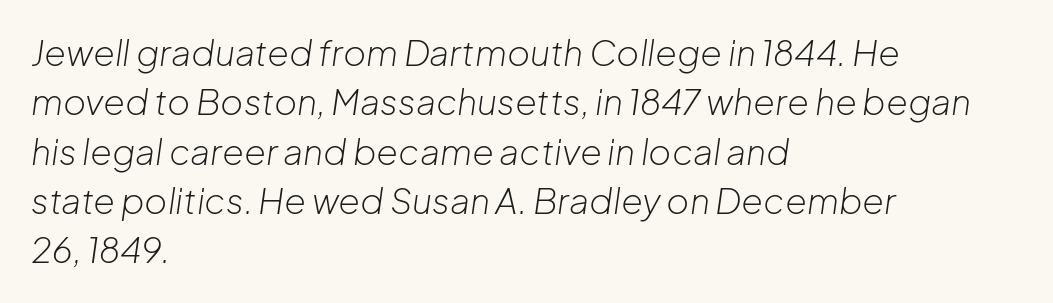
{"italic": "yes", "lean": "right", "slant_degrees": 8, "bold": "no", "weight": "light", "width": "normal", "stroke_contrast": "low", "x_height": "medium", "monospaced": "no", "underline": "no", "align": "left", "line_spacing": "normal", "line_spacing_ratio": 1.41, "letter_spacing": "normal", "letter_spacing_em": 0.0, "glyph_px": 35}
